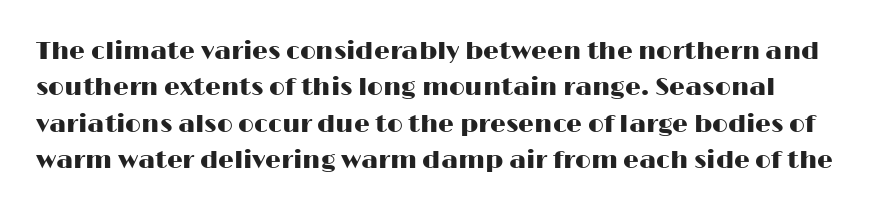
Q: Is the text italic (slanted)? A: No, it is upright.
Q: Is the text underlined? A: No.
Q: Is the spacing between letters normal or unusually wide? A: Normal.
Q: Is the spacing between lines tight, normal or loose? A: Normal.
